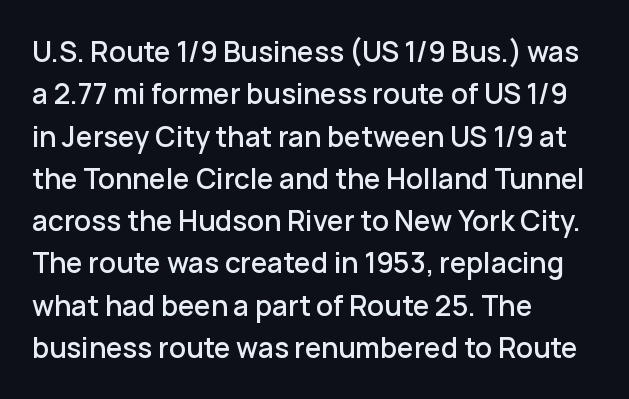
These lines sit exactly where default settings would place them. The rendering keeps characters at their native spacing. Style check: upright. Font category for this specimen: sans-serif. The typesetter chose a ragged-right arrangement here.
